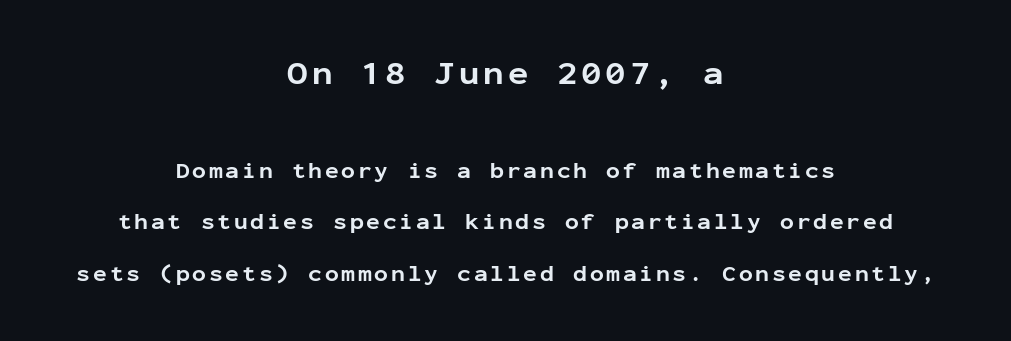
Spacing verdict: monospaced, one width for all characters. A typesetter would mark this as roman, not italic. Reading down the column, the eye jumps a long way to each next line. If you folded the block vertically in half, each line would mirror itself in length. I'd describe the lettering as bold — thick and assertive. Only glyphs here, with clear space below each row.
